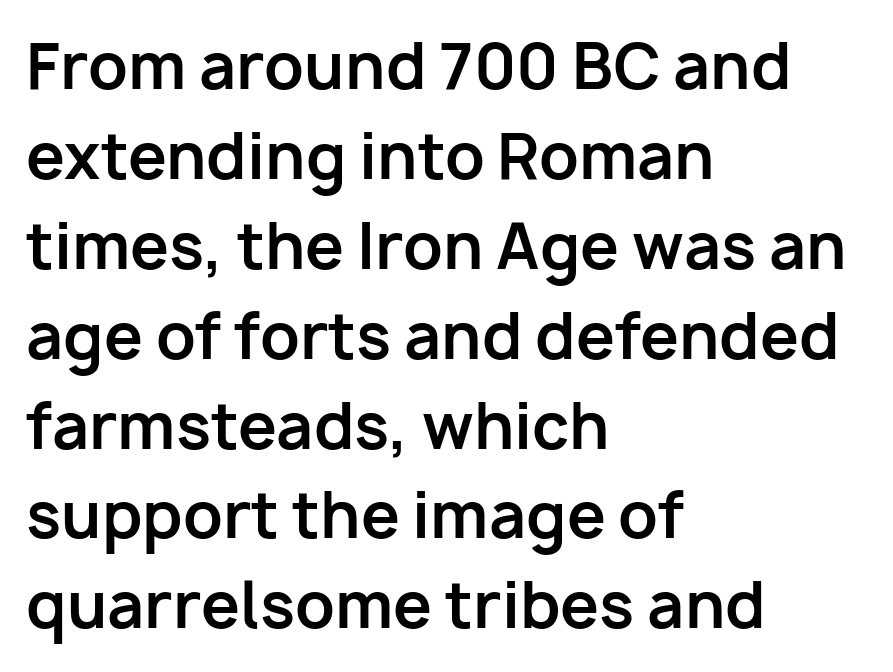
Every row of glyphs begins at an identical x-position on the left. The typeface chosen for these lines omits serifs. The passage shown stacks its lines at a standard gap. Weight check: bold — yes, fully. The axis of the letterforms is exactly vertical. The passage shown is typed in a proportional face where columns would drift.
